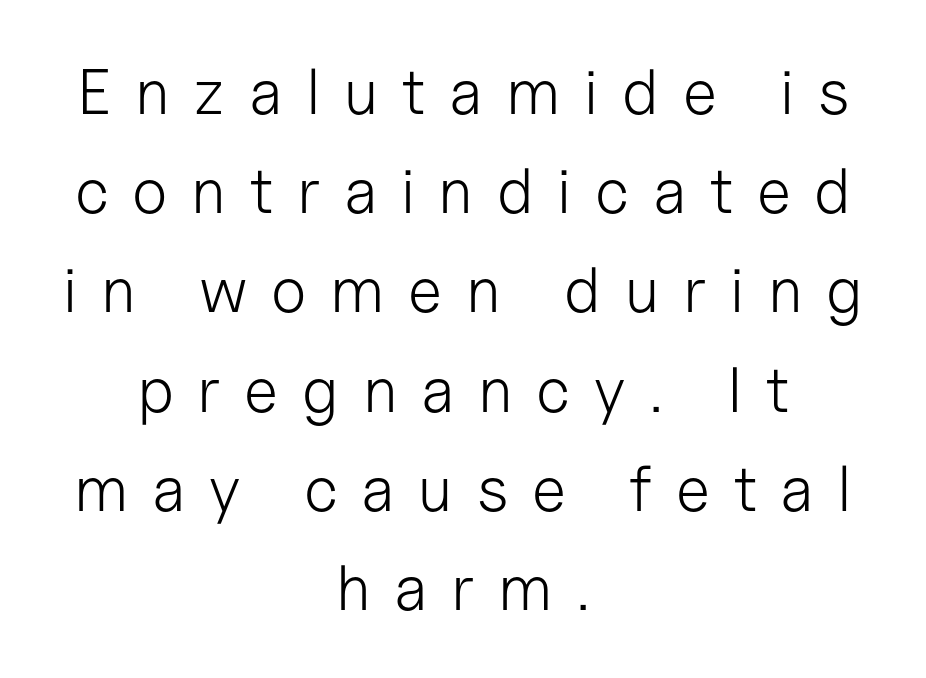
{"serif": "no", "italic": "no", "bold": "no", "weight": "light", "width": "normal", "stroke_contrast": "low", "x_height": "medium", "monospaced": "no", "underline": "no", "align": "center", "line_spacing": "normal", "line_spacing_ratio": 1.55, "letter_spacing": "wide", "letter_spacing_em": 0.37, "glyph_px": 64}
